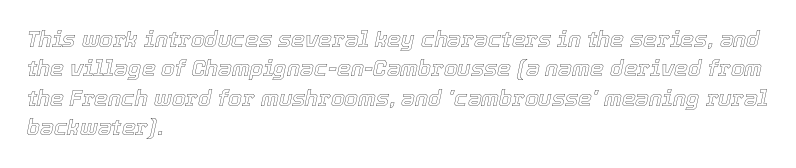
Q: Is the text italic (slanted)? A: Yes, it leans right by about 12 degrees.
Q: Is the text underlined? A: No.
Q: How is the paragraph aligned? A: Left-aligned.
Q: Is the spacing between letters normal or unusually wide? A: Normal.
Q: Is the spacing between lines tight, normal or loose? A: Normal.
